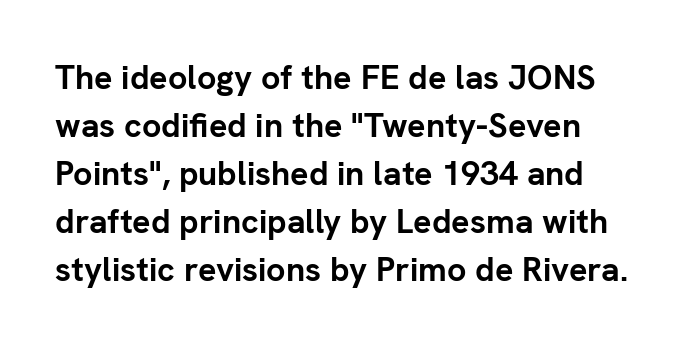
The line texture is even and compact thanks to regular tracking. Vertical strokes here are truly vertical. The strokes are fattened all the way to bold. Reading down the column, the eye jumps a familiar distance to each next line.
